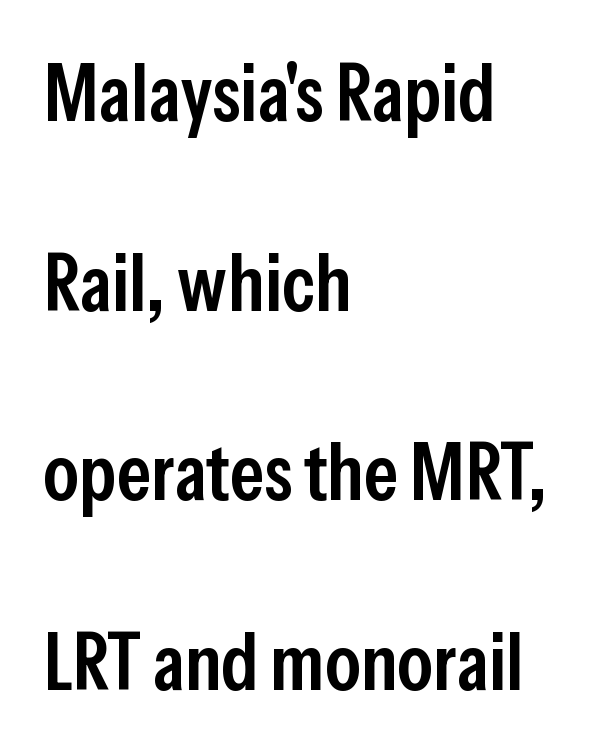
{"serif": "no", "italic": "no", "bold": "semi", "weight": "semibold", "width": "condensed", "stroke_contrast": "low", "x_height": "medium", "monospaced": "no", "underline": "no", "align": "left", "line_spacing": "loose", "line_spacing_ratio": 2.37, "letter_spacing": "normal", "letter_spacing_em": 0.0, "glyph_px": 80}
